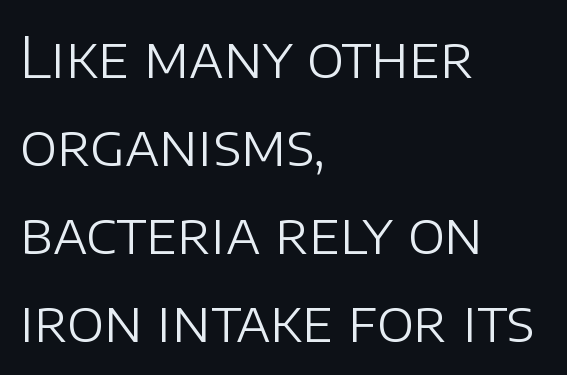
Underlining? Definitely not there. This sample uses an upright cut, with every glyph sitting square on the baseline. A typesetter would label this face a sans. The typesetter chose a ragged-right arrangement here. What stands out about the letter spacing? Nothing — it is the standard amount.
